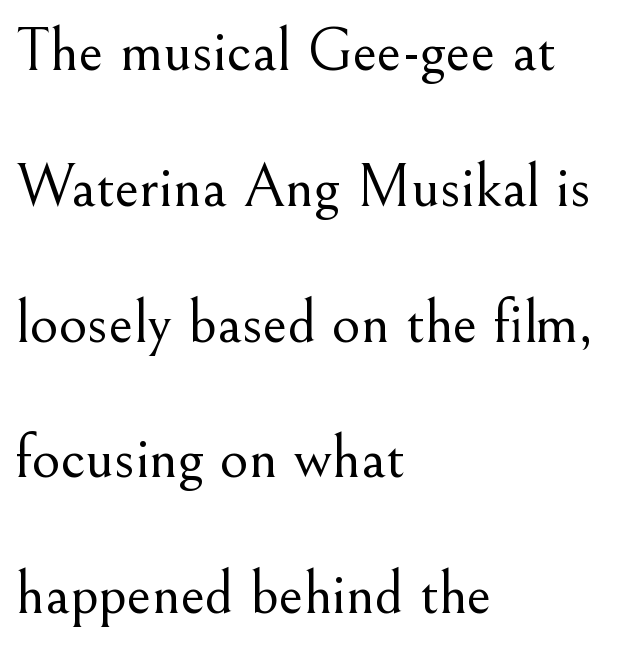
{"serif": "yes", "italic": "no", "bold": "no", "weight": "light", "width": "normal", "stroke_contrast": "medium", "x_height": "small", "monospaced": "no", "underline": "no", "align": "left", "line_spacing": "loose", "line_spacing_ratio": 2.19, "letter_spacing": "normal", "letter_spacing_em": 0.0, "glyph_px": 62}
